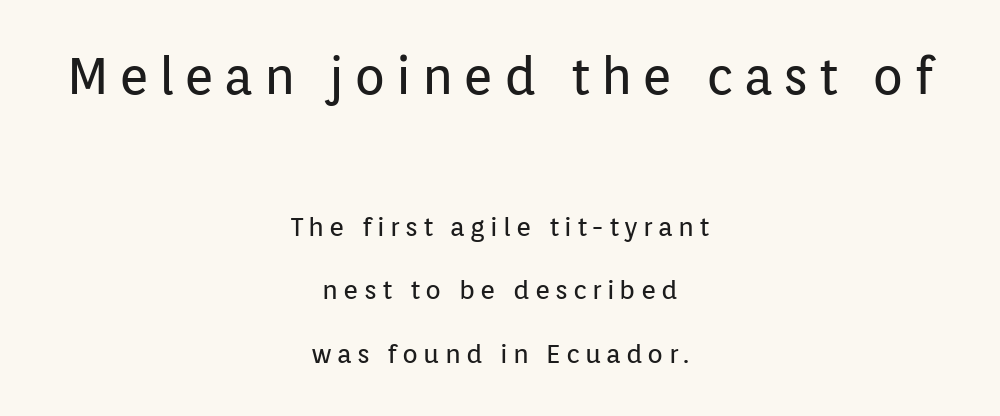
{"serif": "no", "italic": "no", "bold": "no", "weight": "regular", "width": "normal", "stroke_contrast": "low", "x_height": "medium", "monospaced": "no", "underline": "no", "align": "center", "line_spacing": "loose", "line_spacing_ratio": 2.45, "letter_spacing": "wide", "letter_spacing_em": 0.2, "larger_block": "first", "size_ratio": 1.96, "glyph_px": 51}
